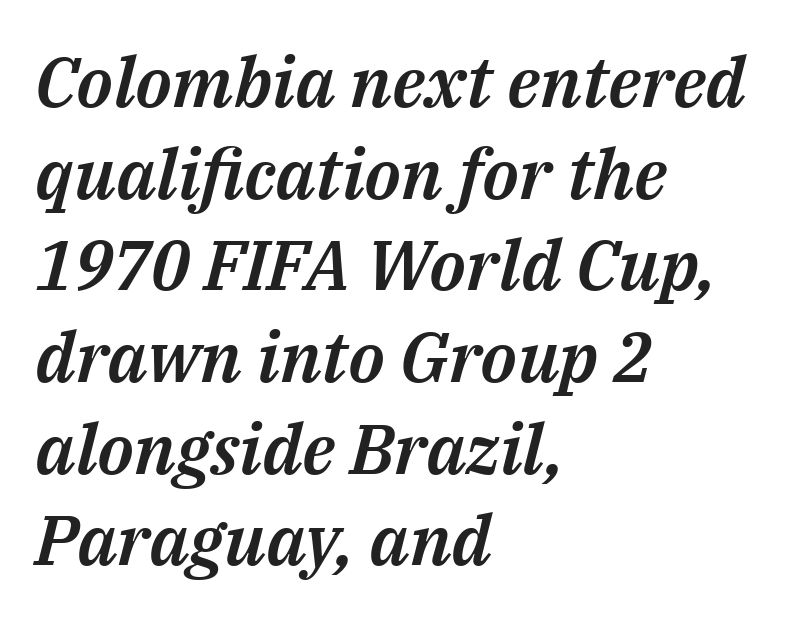
The image shows 70 px text type, italic (leaning right); set left-aligned, normal line spacing (1.31x), normal letter spacing, not underlined; medium stroke contrast and a medium x-height.
